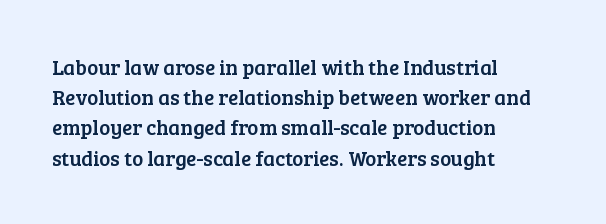
{"italic": "no", "underline": "no", "align": "left", "line_spacing": "normal", "line_spacing_ratio": 1.44, "letter_spacing": "normal", "letter_spacing_em": 0.0, "glyph_px": 21}
